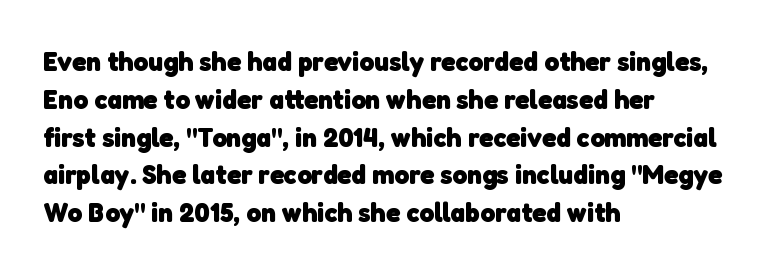
The image shows 28 px heavy sans-serif type; set left-aligned, normal line spacing (1.35x), normal letter spacing, not underlined; low stroke contrast and a medium x-height.
